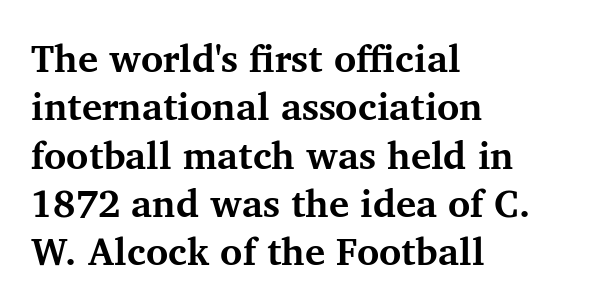
Q: Is the text bold? A: Yes.
Q: Is the text italic (slanted)? A: No, it is upright.
Q: Is the typeface a serif or a sans-serif typeface? A: Serif.
Q: Is the text underlined? A: No.
Q: How is the paragraph aligned? A: Left-aligned.
Q: Is the spacing between letters normal or unusually wide? A: Normal.
Q: Is the spacing between lines tight, normal or loose? A: Normal.
Q: Width (condensed, normal, or wide)? A: Normal.
Q: Stroke contrast? A: Medium.
Q: x-height? A: Medium.
Q: Monospaced? A: No.
